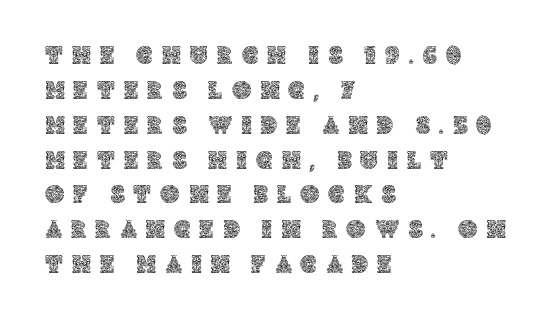
The image shows 26 px text type, upright; set left-aligned, normal line spacing (1.34x), unusually wide letter spacing (+0.36 em), not underlined.
